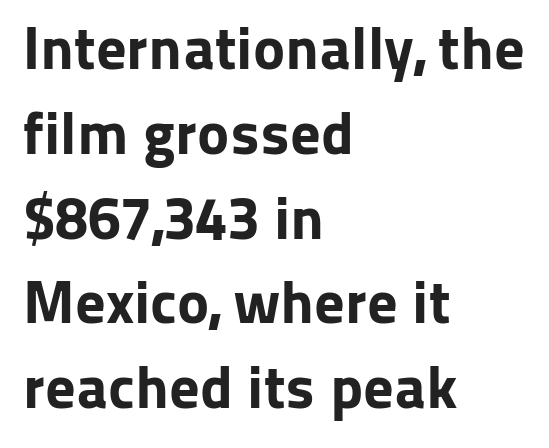
{"serif": "no", "italic": "no", "bold": "yes", "weight": "bold", "width": "normal", "stroke_contrast": "low", "x_height": "medium", "monospaced": "no", "underline": "no", "align": "left", "line_spacing": "normal", "line_spacing_ratio": 1.39, "letter_spacing": "normal", "letter_spacing_em": 0.0, "glyph_px": 61}
